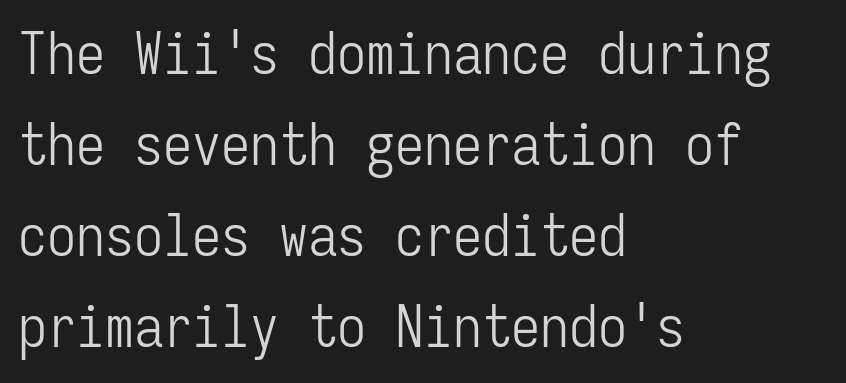
Weight: regular or lighter. The words here are not underlined. Inter-character spacing is left at the font's built-in metrics. The lettering holds an erect, upright posture throughout.
